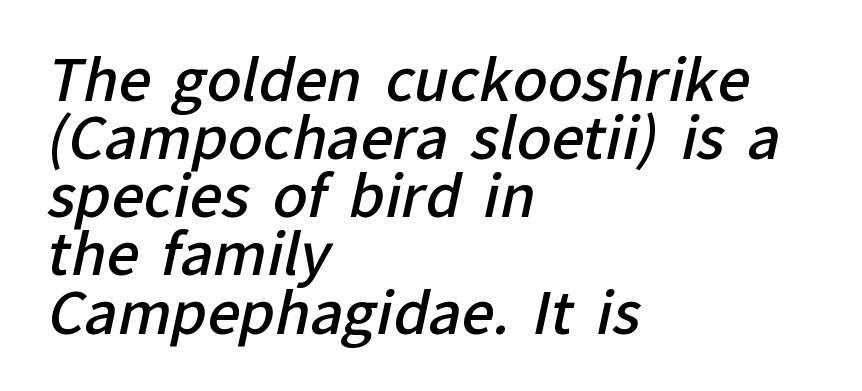
{"serif": "no", "bold": "semi", "weight": "semibold", "width": "normal", "stroke_contrast": "low", "x_height": "medium", "monospaced": "no", "underline": "no", "align": "left", "line_spacing": "tight", "line_spacing_ratio": 1.02, "letter_spacing": "normal", "letter_spacing_em": 0.0, "glyph_px": 57}
